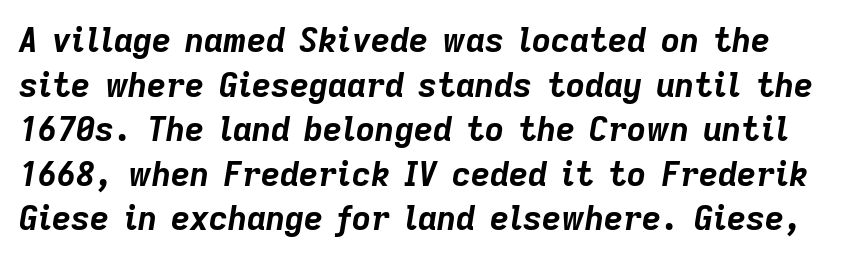
The face used here is proportionally spaced, like ordinary book or web type. Style check: oblique. The zone under the glyphs is completely vacant. The letters sit at their default tracking, neither squeezed nor spread.
